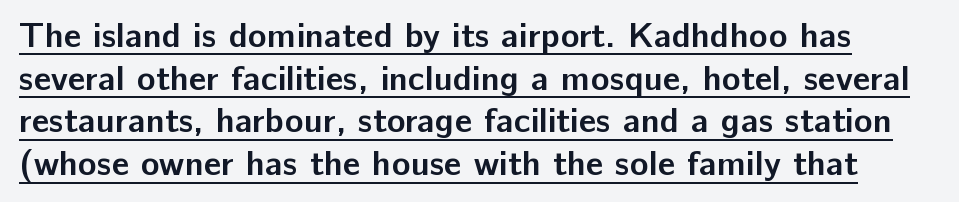
Q: Is the text bold? A: Yes.
Q: Is the text italic (slanted)? A: No, it is upright.
Q: Is the typeface a serif or a sans-serif typeface? A: Sans-serif.
Q: Is the text underlined? A: Yes.
Q: Is the spacing between letters normal or unusually wide? A: Normal.
Q: Width (condensed, normal, or wide)? A: Normal.
Q: Stroke contrast? A: Low.
Q: x-height? A: Medium.
Q: Monospaced? A: No.
